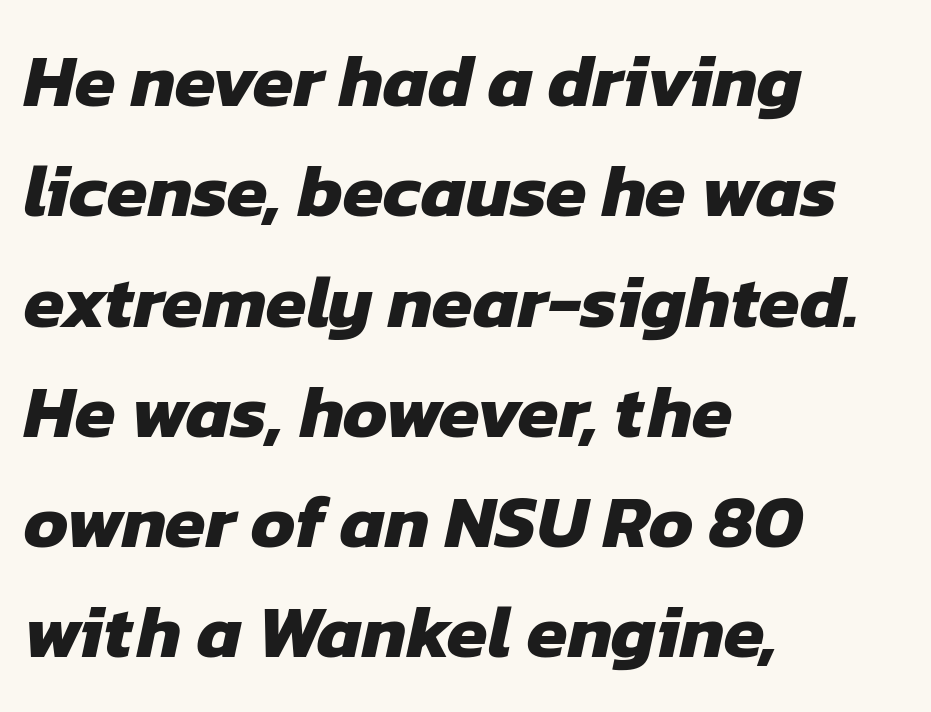
{"serif": "no", "bold": "yes", "weight": "heavy", "width": "normal", "stroke_contrast": "low", "x_height": "medium", "monospaced": "no", "underline": "no", "align": "left", "line_spacing": "normal", "line_spacing_ratio": 1.49, "letter_spacing": "normal", "letter_spacing_em": 0.0, "glyph_px": 74}
